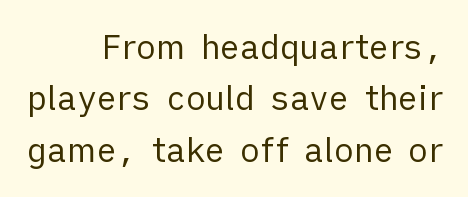
Q: Is the text bold? A: No.
Q: Is the text italic (slanted)? A: No, it is upright.
Q: Is the typeface a serif or a sans-serif typeface? A: Sans-serif.
Q: Is the text underlined? A: No.
Q: How is the paragraph aligned? A: Right-aligned.
Q: Is the spacing between letters normal or unusually wide? A: Normal.
Q: Is the spacing between lines tight, normal or loose? A: Normal.
Q: Width (condensed, normal, or wide)? A: Normal.
Q: Stroke contrast? A: Low.
Q: x-height? A: Medium.
Q: Monospaced? A: No.
